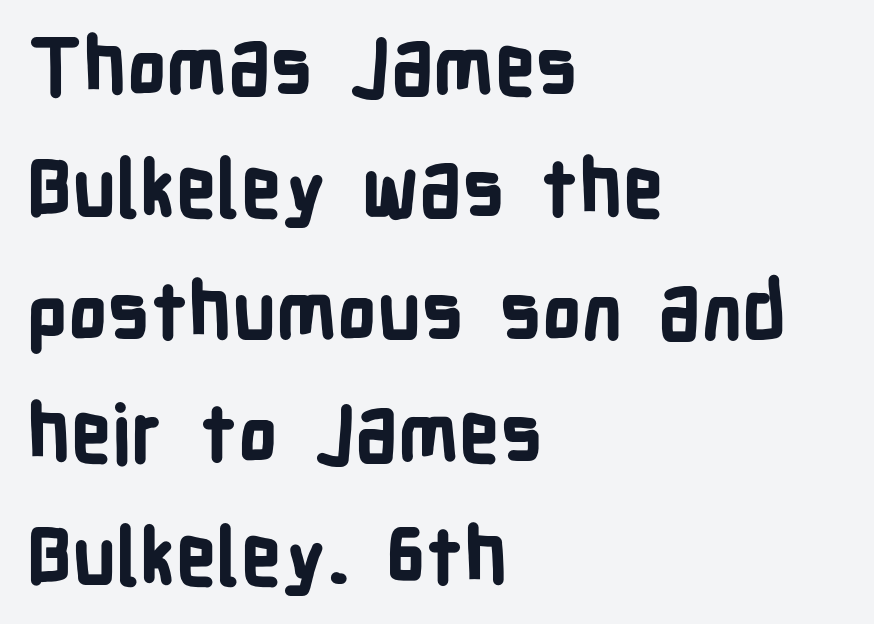
The image shows 79 px bold, condensed sans-serif type, upright; set left-aligned, normal line spacing (1.55x), normal letter spacing, not underlined; low stroke contrast and a medium x-height.
